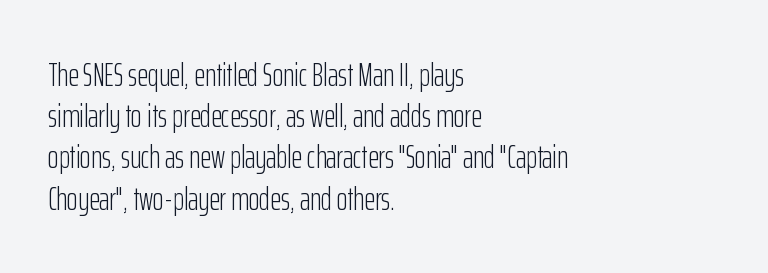
The image shows 33 px light, condensed sans-serif type, upright; set left-aligned, normal line spacing (1.25x), normal letter spacing, not underlined; low stroke contrast and a medium x-height.
